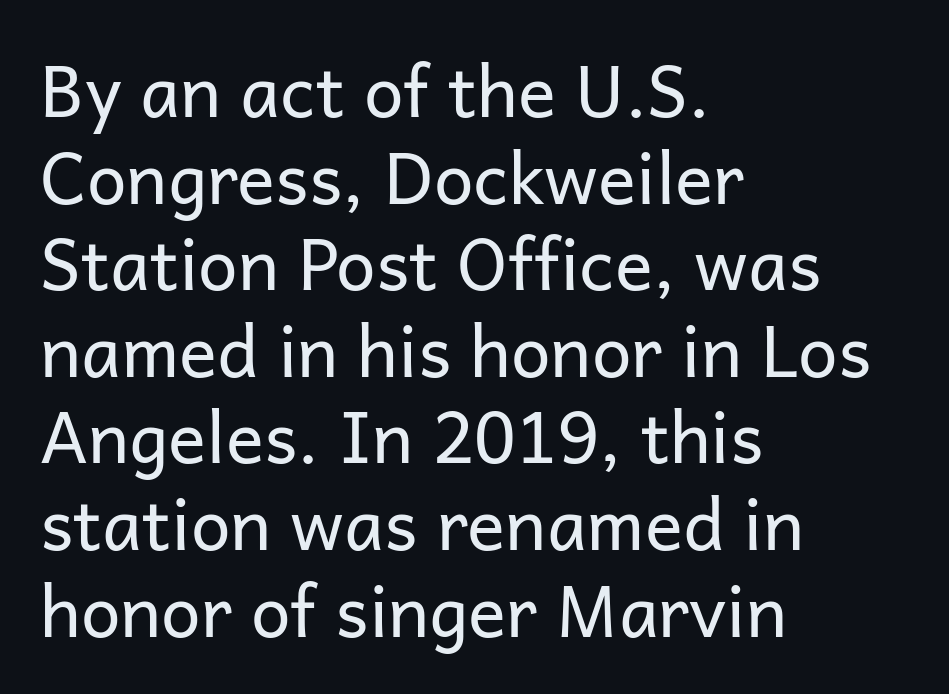
The image shows 71 px regular-weight sans-serif type, upright; set left-aligned, line spacing 1.22x, normal letter spacing, not underlined; low stroke contrast and a medium x-height.
